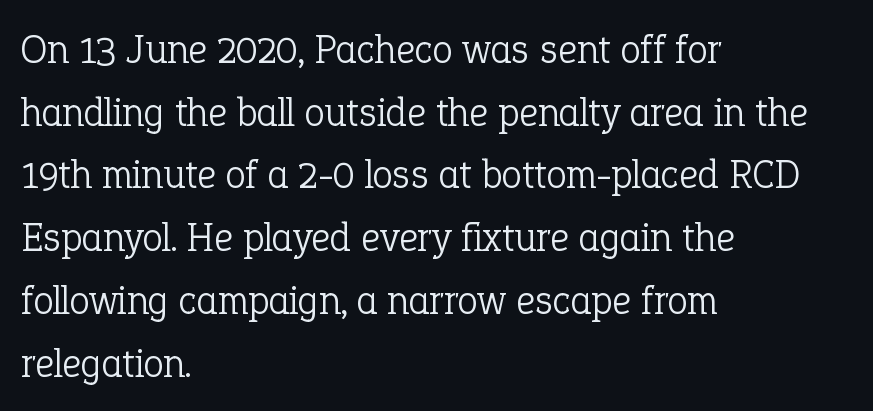
{"serif": "yes", "italic": "no", "bold": "no", "weight": "light", "width": "normal", "stroke_contrast": "low", "x_height": "medium", "monospaced": "no", "underline": "no", "align": "left", "line_spacing": "normal", "line_spacing_ratio": 1.53, "letter_spacing": "normal", "letter_spacing_em": 0.0, "glyph_px": 41}
